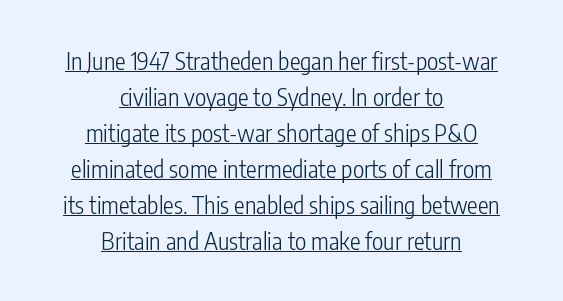
The image shows 24 px text type, upright; set centered, normal line spacing (1.5x), normal letter spacing, underlined.
